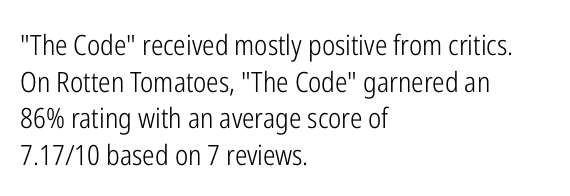
The letters advance in unequal steps, a hallmark of proportional type. Stems here are at most as thick as an everyday book face. The rendering anchors every line to the left-hand side. This is roman type, the default non-slanted kind.
